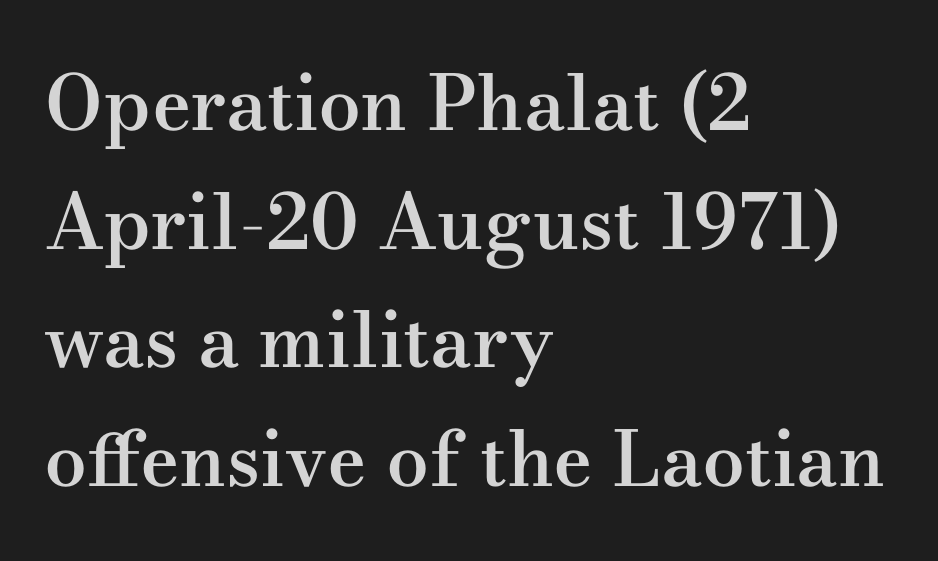
The image shows 76 px semibold, wide serif type, upright; set left-aligned, normal line spacing (1.56x), normal letter spacing, not underlined; medium stroke contrast and a small x-height.
